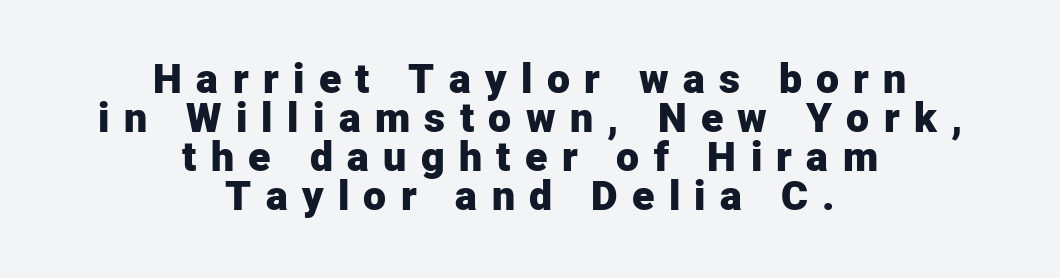
How would I describe the line gaps? Narrow and economical. The letters advance in unequal steps, a hallmark of proportional type. Check where the strokes stop: nothing finishes them off — pure sans. The type is letterspaced generously, with wide tracking. The specimen omits any rule beneath the text block's lines. As a designer I'd log this as weight 700, bold.
